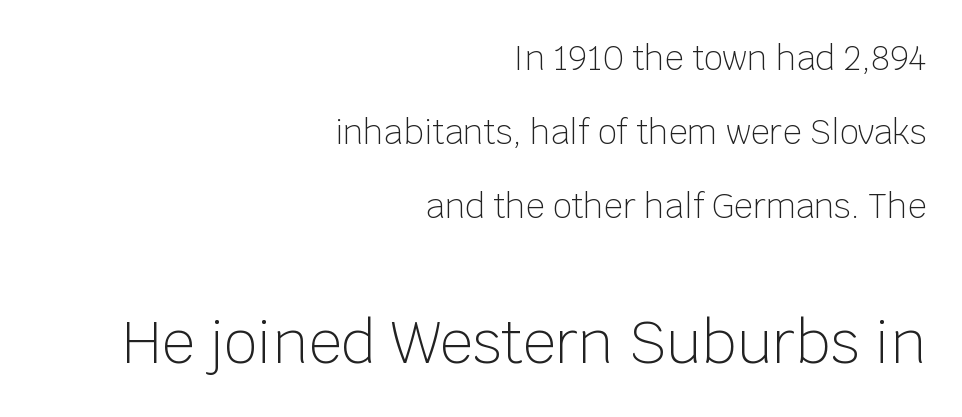
Vertical spacing — loose. Line ends are locked; line starts wander. No word sits above an underline. No extra ink here — the face is not bold. The rendering keeps characters at their native spacing.
